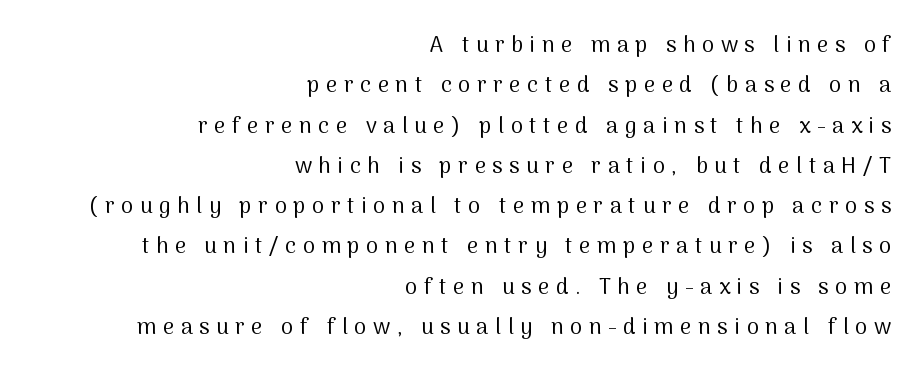
Compared with a typical body face, this is equally light or lighter still. Characters remain perfectly vertical along every line. Students, note that the glyphs here are deliberately spaced far apart. The typesetter chose a ragged-left arrangement here.
